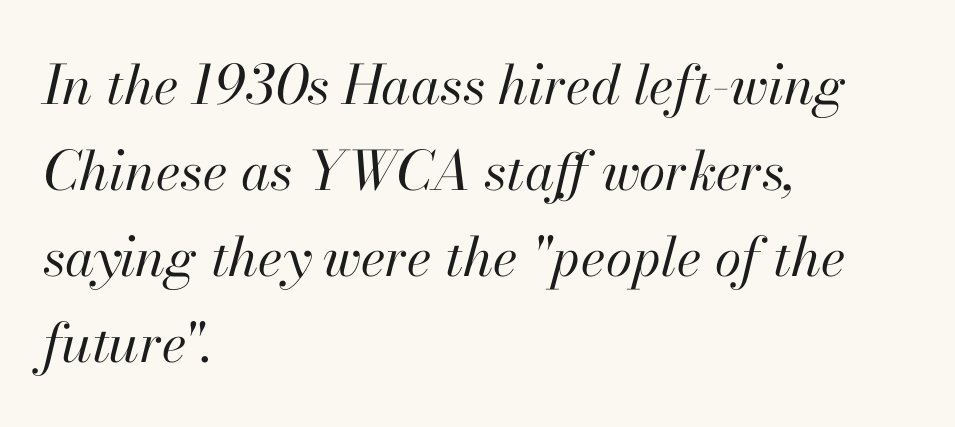
Q: Is the text bold? A: No.
Q: Is the text italic (slanted)? A: Yes, it leans right by about 13 degrees.
Q: Is the text underlined? A: No.
Q: How is the paragraph aligned? A: Left-aligned.
Q: Is the spacing between letters normal or unusually wide? A: Normal.
Q: Is the spacing between lines tight, normal or loose? A: Normal.
Q: Width (condensed, normal, or wide)? A: Normal.
Q: Stroke contrast? A: High.
Q: x-height? A: Small.
Q: Monospaced? A: No.
